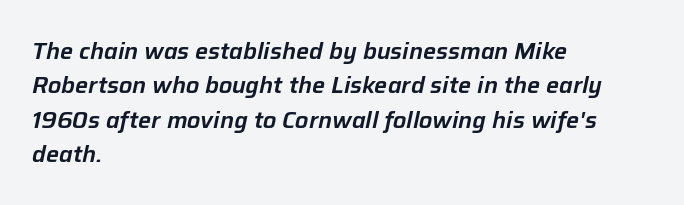
The image shows 23 px text type, italic (leaning right); set left-aligned, normal line spacing (1.49x), normal letter spacing, not underlined.
